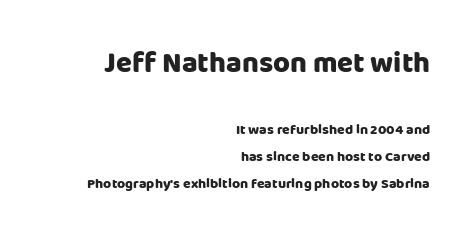
The image shows 29 px heavy sans-serif type, upright; set right-aligned, loose line spacing (1.93x), normal letter spacing, not underlined; the first (top) block is 2.07x larger; low stroke contrast and a large x-height.
